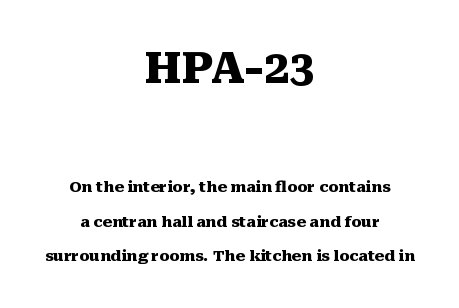
Q: Is the text bold? A: Yes.
Q: Is the text italic (slanted)? A: No, it is upright.
Q: Is the typeface a serif or a sans-serif typeface? A: Serif.
Q: Is the text underlined? A: No.
Q: How is the paragraph aligned? A: Centered.
Q: Is the spacing between letters normal or unusually wide? A: Normal.
Q: Is the spacing between lines tight, normal or loose? A: Loose.
Q: Which block of text is set in a larger size, the first (top) or the second (bottom)? A: The first (top) one.
Q: Width (condensed, normal, or wide)? A: Normal.
Q: Stroke contrast? A: Medium.
Q: x-height? A: Medium.
Q: Monospaced? A: No.
